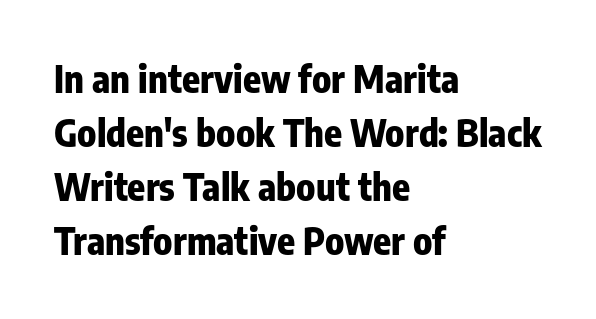
The image shows 37 px heavy, condensed sans-serif type, upright; set left-aligned, normal line spacing (1.46x), normal letter spacing, not underlined; low stroke contrast and a medium x-height.
